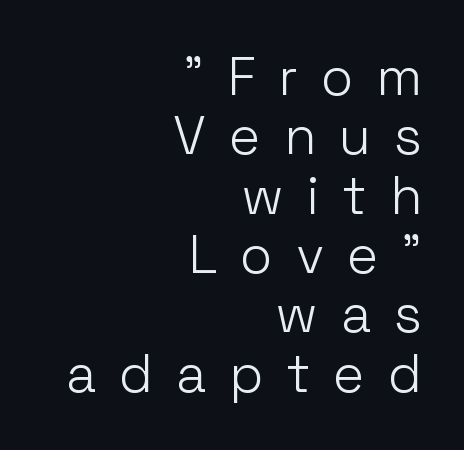
The image shows 53 px light sans-serif type, upright; set right-aligned, tight line spacing (1.12x), unusually wide letter spacing (+0.43 em), not underlined; low stroke contrast and a medium x-height.
